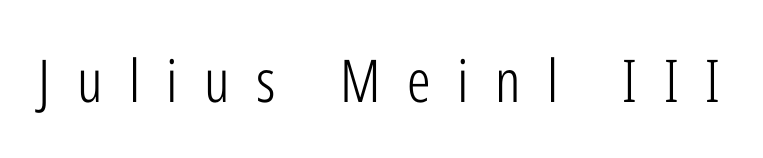
Q: Is the text bold? A: No.
Q: Is the text italic (slanted)? A: No, it is upright.
Q: Is the typeface a serif or a sans-serif typeface? A: Sans-serif.
Q: Is the text underlined? A: No.
Q: Is the spacing between letters normal or unusually wide? A: Unusually wide.
Q: Width (condensed, normal, or wide)? A: Condensed.
Q: Stroke contrast? A: Low.
Q: x-height? A: Medium.
Q: Monospaced? A: No.
